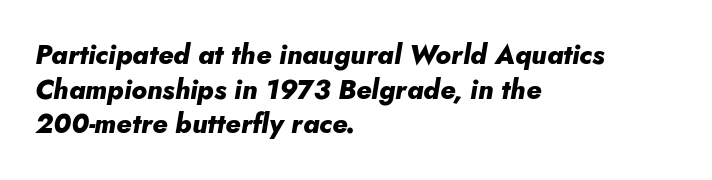
{"italic": "yes", "lean": "right", "slant_degrees": 5, "bold": "yes", "underline": "no", "align": "left", "line_spacing": "normal", "line_spacing_ratio": 1.28, "letter_spacing": "normal", "letter_spacing_em": 0.0, "glyph_px": 27}
